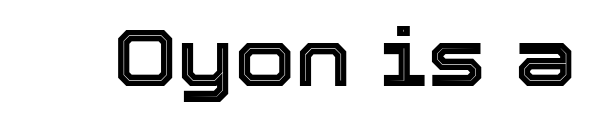
When letters stand straight like this, we call the style roman or upright. Nothing unusual about the tracking: characters are spaced as the font intends. The space directly below the letters is spotless. Character widths vary here, with narrow letters taking less room than wide ones.
